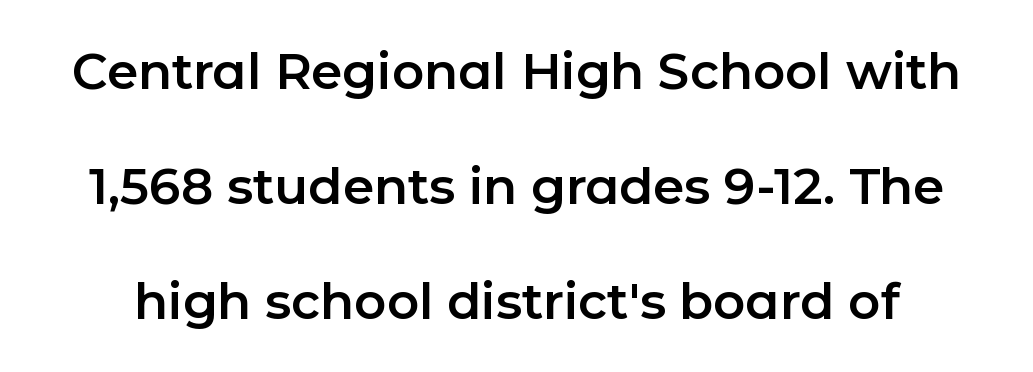
The image shows 50 px sans-serif type, upright; set loose line spacing (2.3x), normal letter spacing, not underlined; low stroke contrast and a medium x-height.
